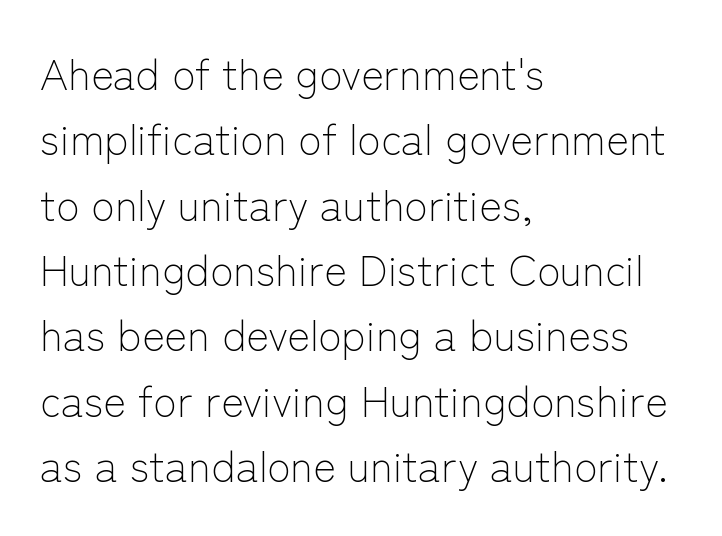
Q: Is the text bold? A: No.
Q: Is the text italic (slanted)? A: No, it is upright.
Q: Is the typeface a serif or a sans-serif typeface? A: Sans-serif.
Q: Is the text underlined? A: No.
Q: How is the paragraph aligned? A: Left-aligned.
Q: Is the spacing between letters normal or unusually wide? A: Normal.
Q: Is the spacing between lines tight, normal or loose? A: Normal.
Q: Width (condensed, normal, or wide)? A: Normal.
Q: Stroke contrast? A: Low.
Q: x-height? A: Medium.
Q: Monospaced? A: No.
